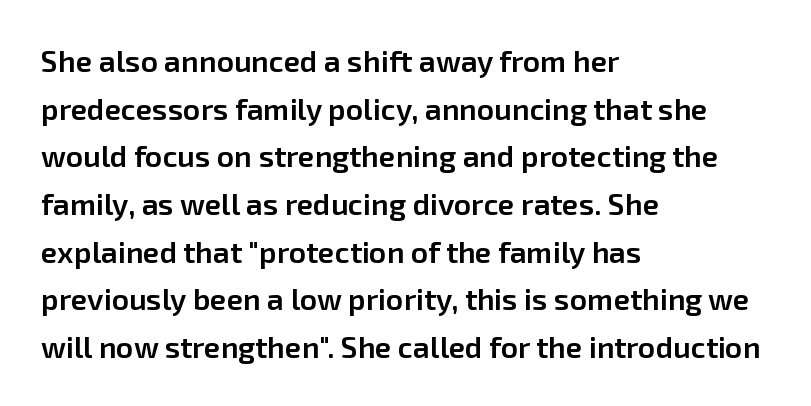
{"serif": "no", "italic": "no", "bold": "semi", "weight": "semibold", "width": "normal", "stroke_contrast": "low", "x_height": "medium", "monospaced": "no", "underline": "no", "align": "left", "line_spacing": "normal", "line_spacing_ratio": 1.59, "letter_spacing": "normal", "letter_spacing_em": 0.0, "glyph_px": 30}
